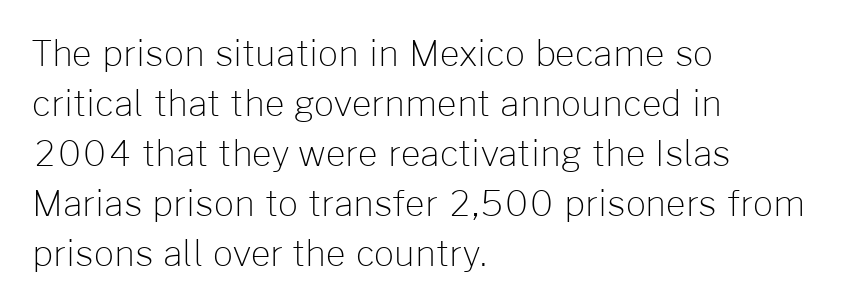
{"serif": "no", "italic": "no", "bold": "no", "weight": "light", "width": "normal", "stroke_contrast": "low", "x_height": "medium", "monospaced": "no", "underline": "no", "align": "left", "line_spacing": "normal", "line_spacing_ratio": 1.43, "letter_spacing": "normal", "letter_spacing_em": 0.0, "glyph_px": 35}
